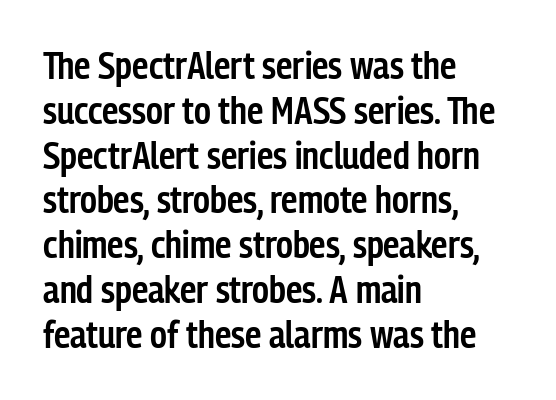
{"serif": "no", "italic": "no", "bold": "semi", "weight": "semibold", "width": "condensed", "stroke_contrast": "low", "x_height": "medium", "monospaced": "no", "underline": "no", "align": "left", "line_spacing_ratio": 1.21, "letter_spacing": "normal", "letter_spacing_em": 0.0, "glyph_px": 37}
